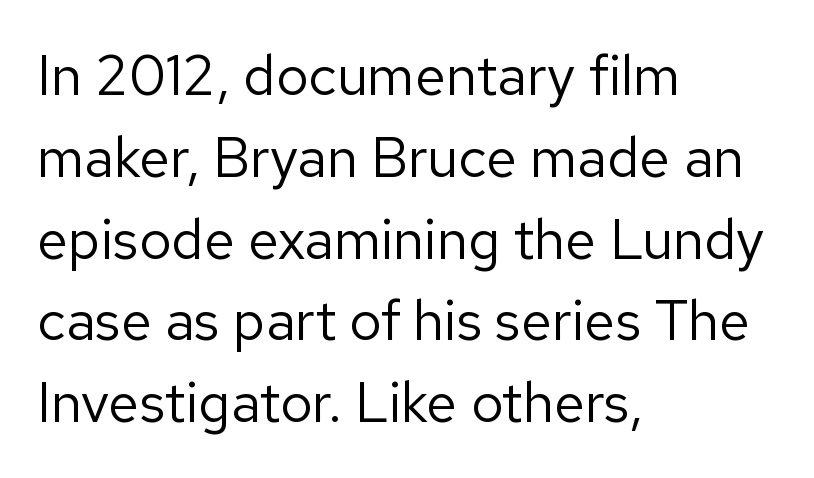
Q: Is the text bold? A: No.
Q: Is the text italic (slanted)? A: No, it is upright.
Q: Is the typeface a serif or a sans-serif typeface? A: Sans-serif.
Q: Is the text underlined? A: No.
Q: How is the paragraph aligned? A: Left-aligned.
Q: Is the spacing between letters normal or unusually wide? A: Normal.
Q: Is the spacing between lines tight, normal or loose? A: Normal.
Q: Width (condensed, normal, or wide)? A: Normal.
Q: Stroke contrast? A: Low.
Q: x-height? A: Medium.
Q: Monospaced? A: No.
